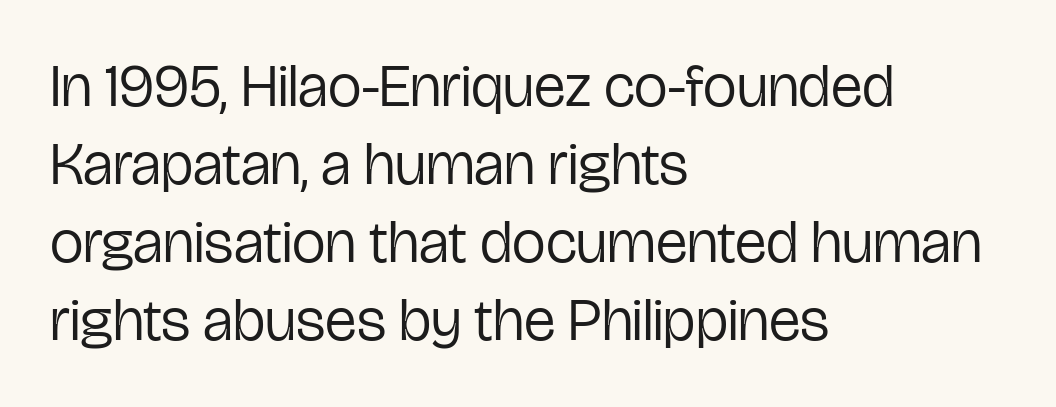
Q: Is the text bold? A: No.
Q: Is the text italic (slanted)? A: No, it is upright.
Q: Is the typeface a serif or a sans-serif typeface? A: Sans-serif.
Q: Is the text underlined? A: No.
Q: How is the paragraph aligned? A: Left-aligned.
Q: Is the spacing between letters normal or unusually wide? A: Normal.
Q: Is the spacing between lines tight, normal or loose? A: Normal.
Q: Width (condensed, normal, or wide)? A: Condensed.
Q: Stroke contrast? A: Low.
Q: x-height? A: Medium.
Q: Monospaced? A: No.
